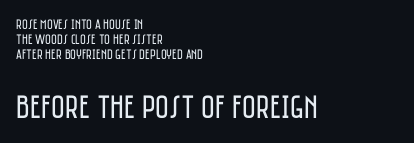
Q: Is the text bold? A: No.
Q: Is the text italic (slanted)? A: No, it is upright.
Q: Is the typeface a serif or a sans-serif typeface? A: Sans-serif.
Q: Is the text underlined? A: No.
Q: How is the paragraph aligned? A: Left-aligned.
Q: Is the spacing between letters normal or unusually wide? A: Normal.
Q: Is the spacing between lines tight, normal or loose? A: Tight.
Q: Which block of text is set in a larger size, the first (top) or the second (bottom)? A: The second (bottom) one.
Q: Width (condensed, normal, or wide)? A: Condensed.
Q: Stroke contrast? A: Low.
Q: x-height? A: Large.
Q: Monospaced? A: No.
